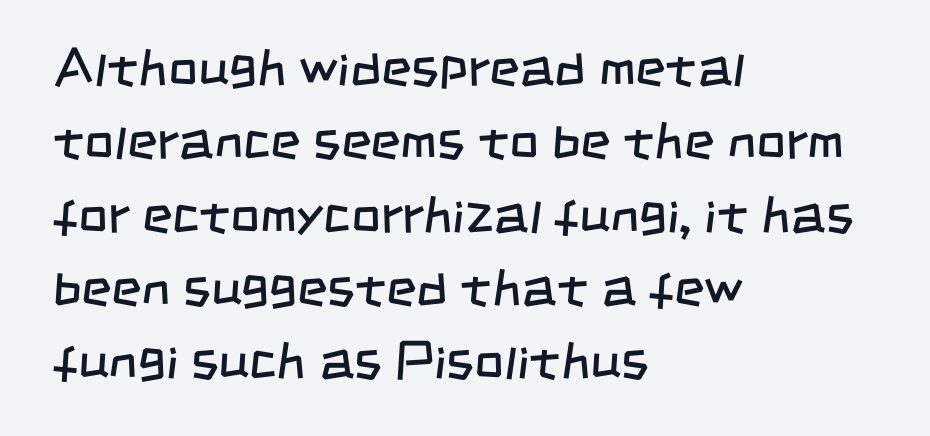
Normally led — the rows are evenly, conventionally spaced. Varying glyph widths throughout — classic text-font behaviour. No feet cap the strokes, marking this as sans-serif type. The strokes are not fattened; the text isn't bold.
